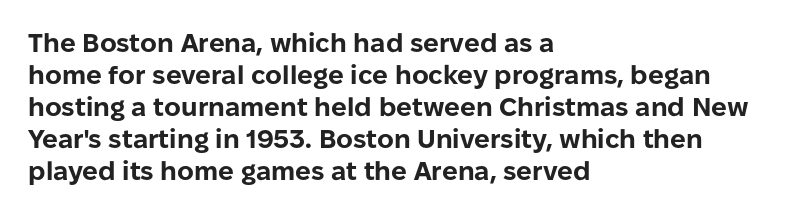
The image shows 26 px bold type, upright; set left-aligned, line spacing 1.23x, normal letter spacing, not underlined.
